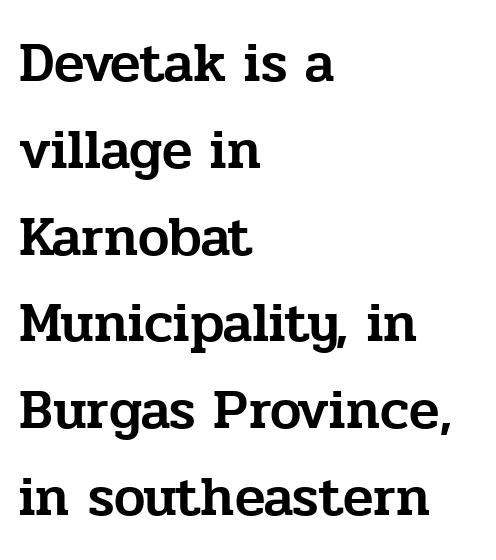
{"serif": "yes", "italic": "no", "width": "normal", "stroke_contrast": "low", "x_height": "medium", "monospaced": "no", "underline": "no", "align": "left", "line_spacing": "normal", "line_spacing_ratio": 1.55, "letter_spacing": "normal", "letter_spacing_em": 0.0, "glyph_px": 56}
